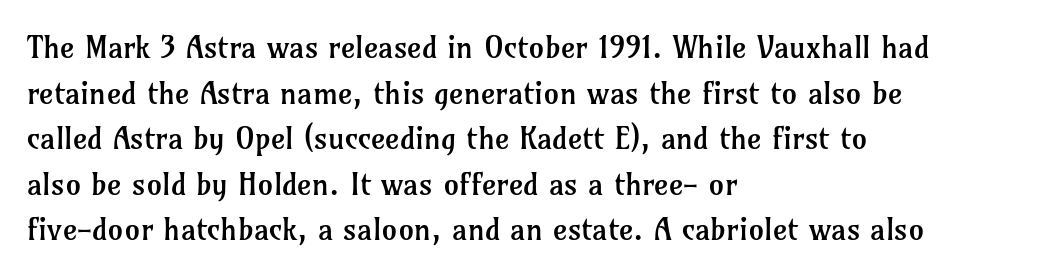
The image shows 31 px regular-weight serif type, upright; set left-aligned, normal line spacing (1.47x), normal letter spacing, not underlined; low stroke contrast and a medium x-height.
